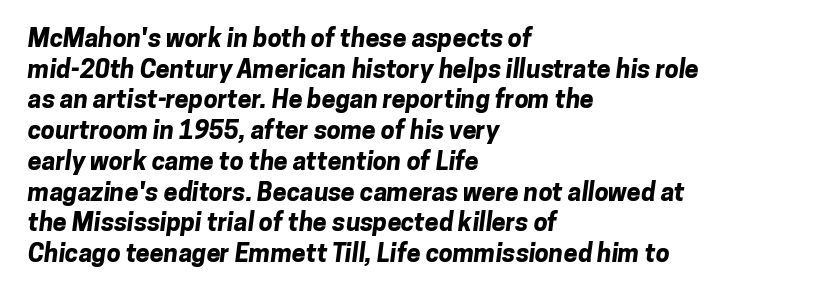
Standard letterfit; no display-style spreading of the glyphs. Only glyphs here, with clear space below each row. Is the block centered? No — it sits flush against the left margin. Typesetter's note: full bold, strokes at maximum text heaviness.
